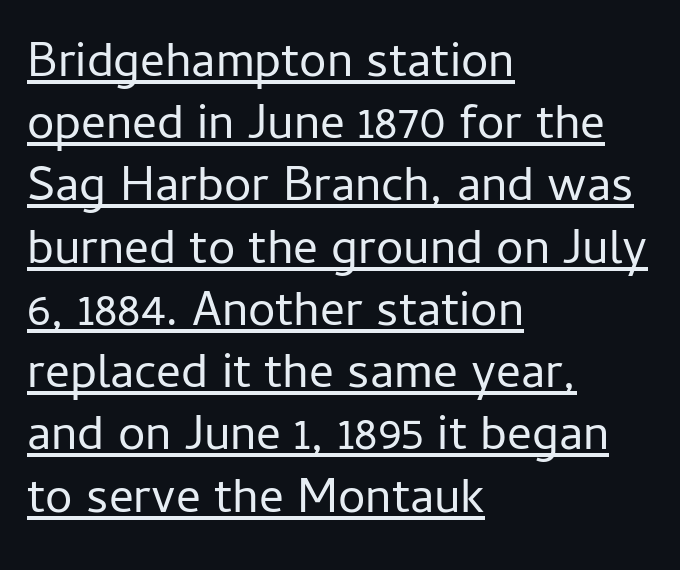
Compared with a typical body face, this is equally light or lighter still. A typesetter would call this leading conventional body-copy spacing. Is this a fixed-width face? No — the glyphs have proportional, varying widths. The horizontal fit of the characters is conventional and even. Examine the stroke ends and you'll find no serifs. Underlined type.
